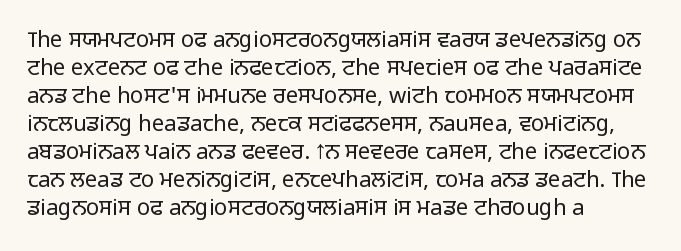
Q: Is the text bold? A: No.
Q: Is the text italic (slanted)? A: No, it is upright.
Q: Is the text underlined? A: No.
Q: How is the paragraph aligned? A: Left-aligned.
Q: Is the spacing between letters normal or unusually wide? A: Normal.
Q: Is the spacing between lines tight, normal or loose? A: Normal.
